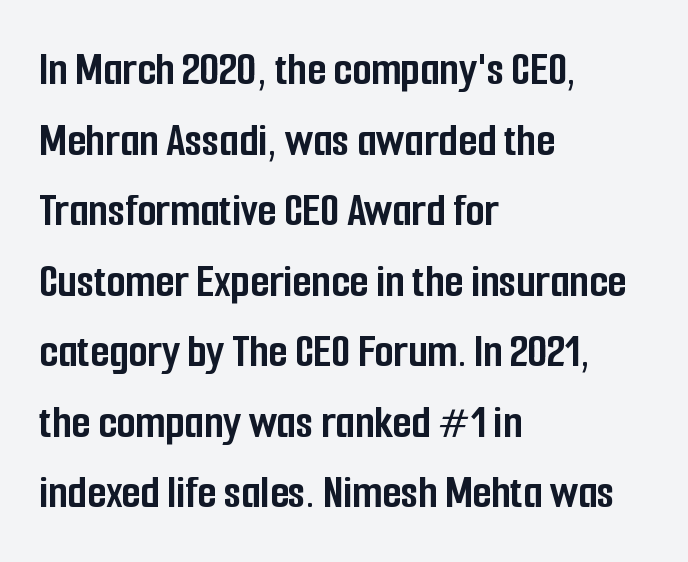
Q: Is the text bold? A: Yes.
Q: Is the text italic (slanted)? A: No, it is upright.
Q: Is the typeface a serif or a sans-serif typeface? A: Sans-serif.
Q: Is the text underlined? A: No.
Q: How is the paragraph aligned? A: Left-aligned.
Q: Is the spacing between letters normal or unusually wide? A: Normal.
Q: Is the spacing between lines tight, normal or loose? A: Normal.
Q: Width (condensed, normal, or wide)? A: Condensed.
Q: Stroke contrast? A: Low.
Q: x-height? A: Medium.
Q: Monospaced? A: No.
